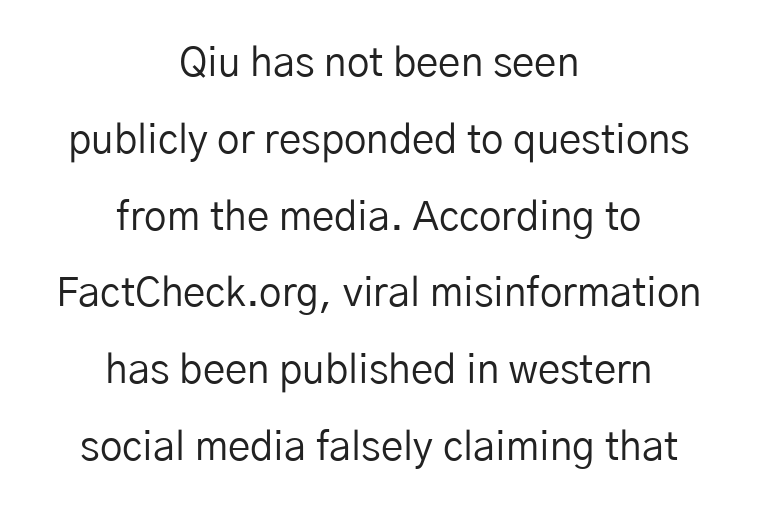
Q: Is the text bold? A: No.
Q: Is the text italic (slanted)? A: No, it is upright.
Q: Is the typeface a serif or a sans-serif typeface? A: Sans-serif.
Q: Is the text underlined? A: No.
Q: How is the paragraph aligned? A: Centered.
Q: Is the spacing between letters normal or unusually wide? A: Normal.
Q: Is the spacing between lines tight, normal or loose? A: Loose.
Q: Width (condensed, normal, or wide)? A: Normal.
Q: Stroke contrast? A: Low.
Q: x-height? A: Medium.
Q: Monospaced? A: No.
